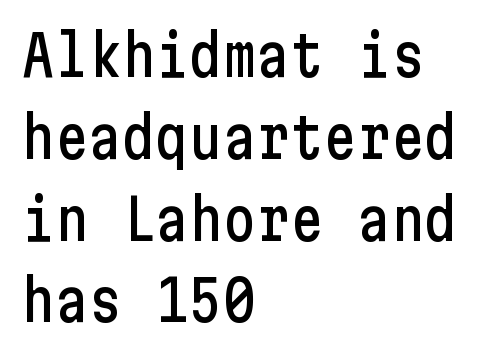
{"serif": "no", "italic": "no", "width": "condensed", "stroke_contrast": "low", "x_height": "medium", "underline": "no", "align": "left", "line_spacing": "normal", "line_spacing_ratio": 1.46, "letter_spacing": "normal", "letter_spacing_em": 0.0, "glyph_px": 56}
